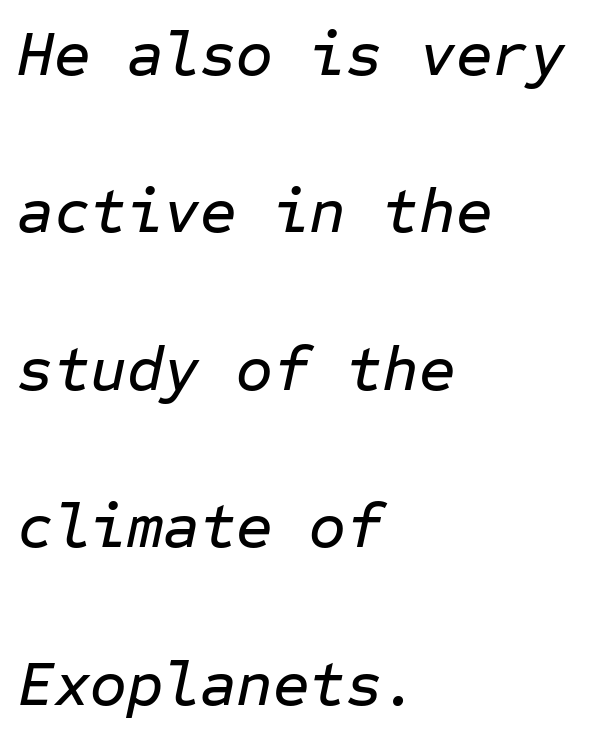
Q: Is the text italic (slanted)? A: Yes, it leans right by about 12 degrees.
Q: Is the text underlined? A: No.
Q: How is the paragraph aligned? A: Left-aligned.
Q: Is the spacing between letters normal or unusually wide? A: Normal.
Q: Is the spacing between lines tight, normal or loose? A: Loose.
Q: Width (condensed, normal, or wide)? A: Normal.
Q: Stroke contrast? A: Low.
Q: x-height? A: Medium.
Q: Monospaced? A: Yes.
